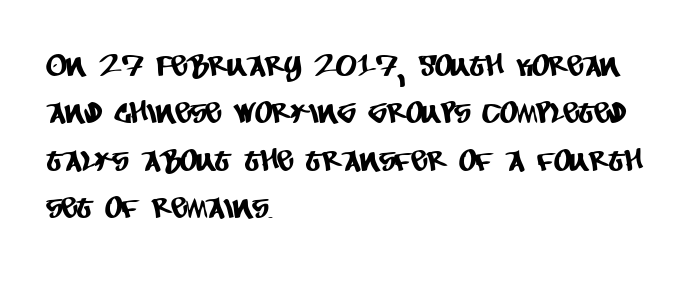
Q: Is the typeface a serif or a sans-serif typeface? A: Sans-serif.
Q: Is the text underlined? A: No.
Q: How is the paragraph aligned? A: Left-aligned.
Q: Is the spacing between letters normal or unusually wide? A: Normal.
Q: Is the spacing between lines tight, normal or loose? A: Normal.
Q: Width (condensed, normal, or wide)? A: Condensed.
Q: Stroke contrast? A: Low.
Q: x-height? A: Large.
Q: Monospaced? A: No.
